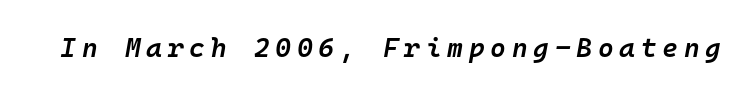
In terms of weight, the rendering is demibold, just under bold. Caption: expanded tracking, letters set apart. You can tell it's italic because the verticals aren't actually vertical. Words float on clear page, feet unadorned.
